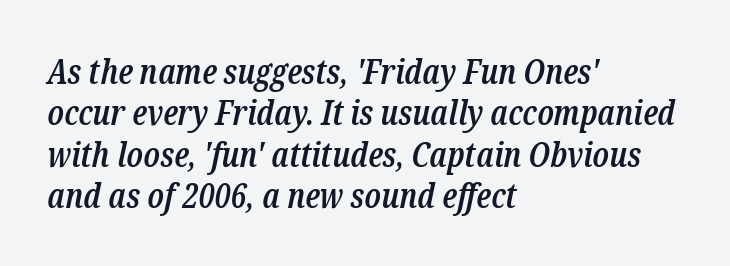
The image shows 34 px semibold, condensed serif type, italic (leaning right); set left-aligned, line spacing 1.22x, normal letter spacing, not underlined; low stroke contrast and a medium x-height.
